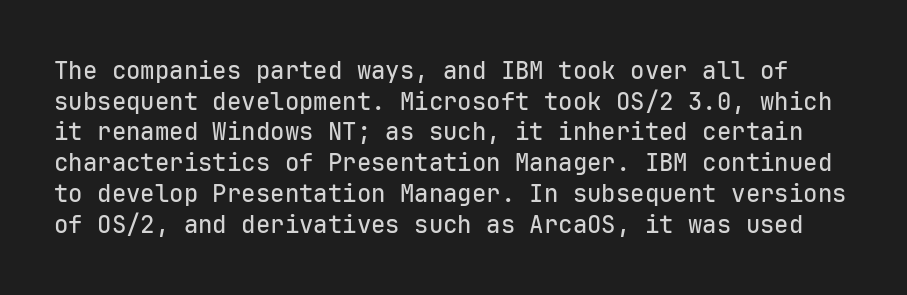
Q: Is the text italic (slanted)? A: No, it is upright.
Q: Is the text underlined? A: No.
Q: Is the spacing between letters normal or unusually wide? A: Normal.
Q: Is the spacing between lines tight, normal or loose? A: Normal.
